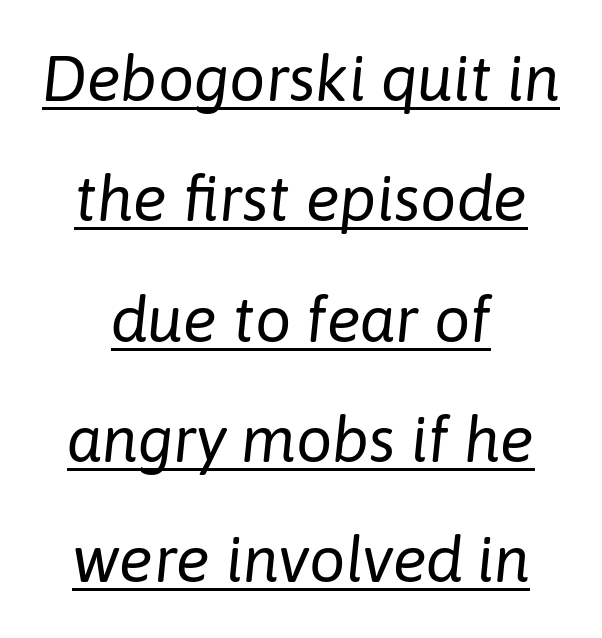
Q: Is the text bold? A: No.
Q: Is the text italic (slanted)? A: Yes, it leans right by about 6 degrees.
Q: Is the text underlined? A: Yes.
Q: How is the paragraph aligned? A: Centered.
Q: Is the spacing between letters normal or unusually wide? A: Normal.
Q: Width (condensed, normal, or wide)? A: Normal.
Q: Stroke contrast? A: Low.
Q: x-height? A: Medium.
Q: Monospaced? A: No.
